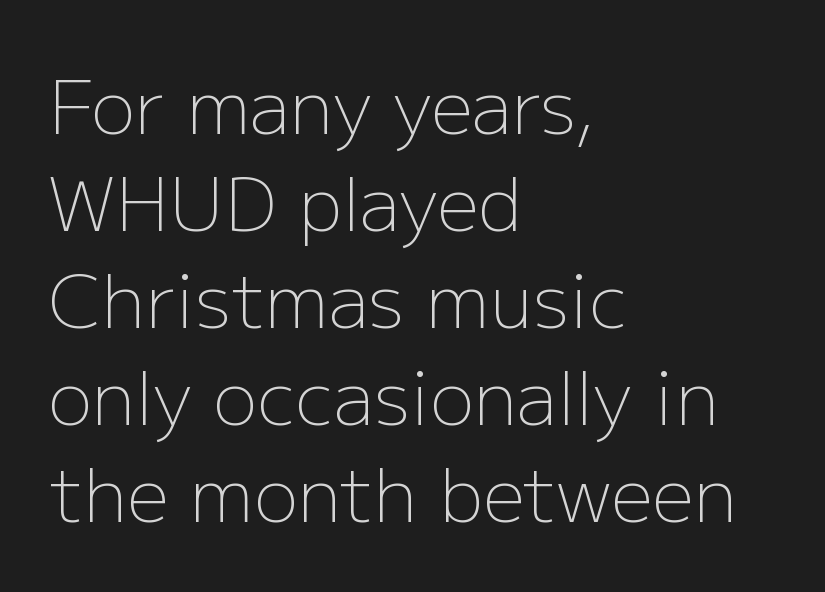
{"serif": "no", "italic": "no", "bold": "no", "weight": "light", "width": "normal", "stroke_contrast": "low", "x_height": "medium", "monospaced": "no", "underline": "no", "align": "left", "line_spacing": "normal", "line_spacing_ratio": 1.31, "letter_spacing": "normal", "letter_spacing_em": 0.0, "glyph_px": 74}
